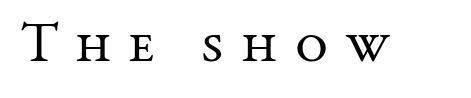
{"serif": "yes", "italic": "no", "bold": "no", "weight": "regular", "width": "normal", "stroke_contrast": "medium", "x_height": "medium", "monospaced": "no", "underline": "no", "letter_spacing": "wide", "letter_spacing_em": 0.29, "glyph_px": 57}
